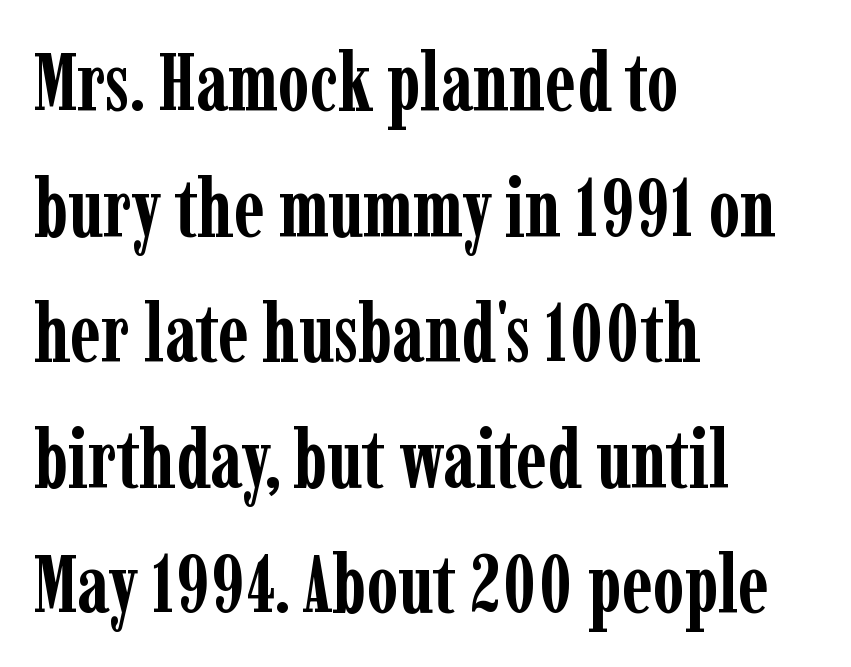
The image shows 80 px semibold, condensed serif type, upright; set left-aligned, normal line spacing (1.57x), normal letter spacing, not underlined; low stroke contrast and a medium x-height.
